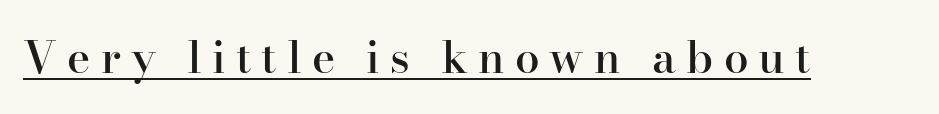
Check where the strokes stop: tiny serifs finish them off. Does the lettering tilt? It doesn't — this is upright. You could only call the tracking loose — the letters float apart. Decoration check: the copy is underlined. The glyphs have the mass of a demibold cut, below bold. The passage shown is typed in a proportional face where columns would drift.
